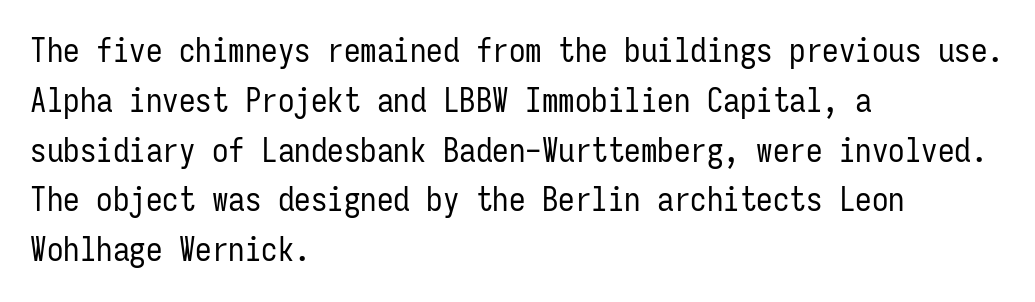
{"serif": "no", "italic": "no", "bold": "no", "weight": "regular", "width": "condensed", "stroke_contrast": "low", "x_height": "medium", "monospaced": "yes", "underline": "no", "align": "left", "line_spacing": "normal", "line_spacing_ratio": 1.51, "letter_spacing": "normal", "letter_spacing_em": 0.0, "glyph_px": 33}
